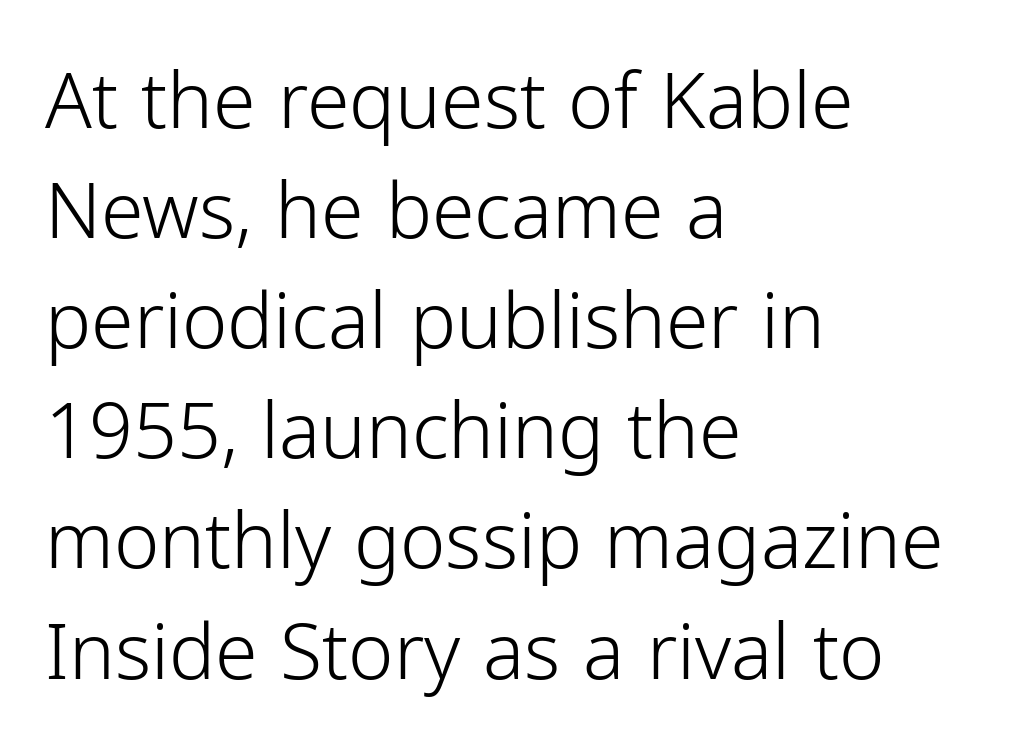
In terms of letterform style, serifs are entirely absent. The leading is moderate, giving the passage an even texture. Is the block centered? No — it sits flush against the left margin. Posture: upright roman. The baseline area is clear.
